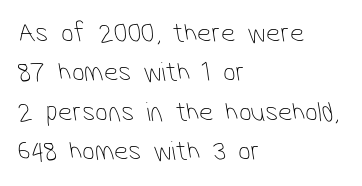
{"serif": "no", "bold": "no", "weight": "thin", "width": "condensed", "stroke_contrast": "low", "x_height": "medium", "monospaced": "no", "underline": "no", "align": "left", "line_spacing": "normal", "line_spacing_ratio": 1.41, "letter_spacing": "normal", "letter_spacing_em": 0.0, "glyph_px": 28}
